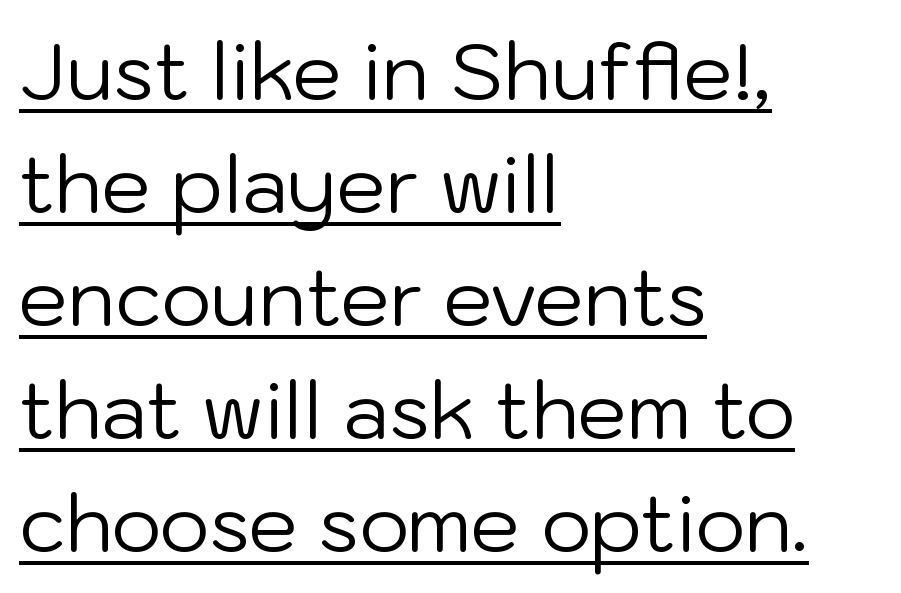
{"serif": "no", "italic": "no", "bold": "no", "weight": "regular", "width": "normal", "stroke_contrast": "low", "x_height": "medium", "monospaced": "no", "underline": "yes", "align": "left", "line_spacing": "normal", "line_spacing_ratio": 1.45, "letter_spacing": "normal", "letter_spacing_em": 0.0, "glyph_px": 78}
